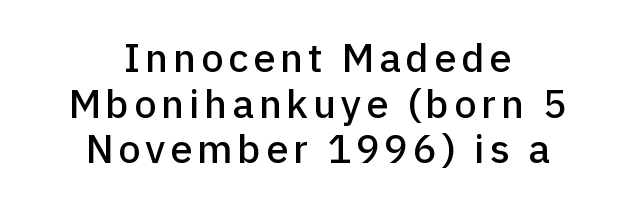
These lines are centered, leaving both edges ragged. Quick note: underline off. A typesetter would label this face a sans. The face used here is proportionally spaced, like ordinary book or web type. Italic? Not at all — the glyphs are vertical.
